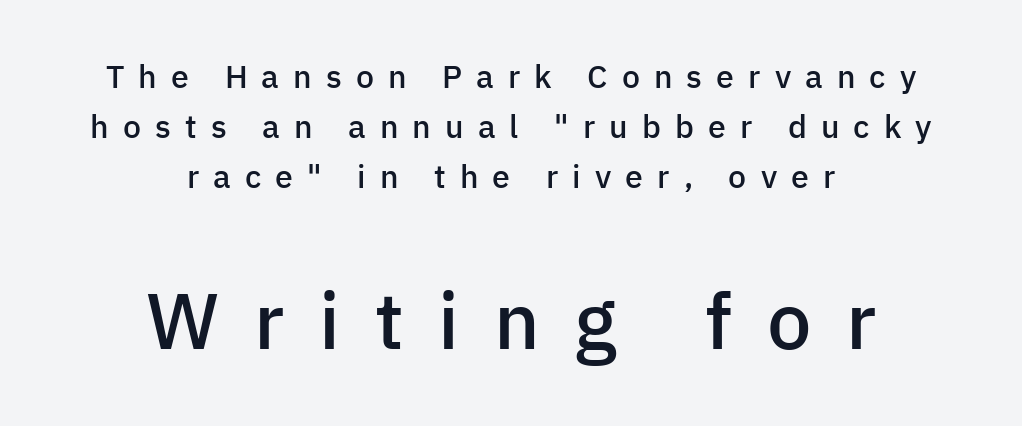
Compare the two chunks: the lower has the greater cap height. Upright lettering throughout. Students, observe: this is what conventionally led text looks like. This is the in-between weight designers call semibold or demi. Type without underlining. The face used here is proportionally spaced, like ordinary book or web type.
